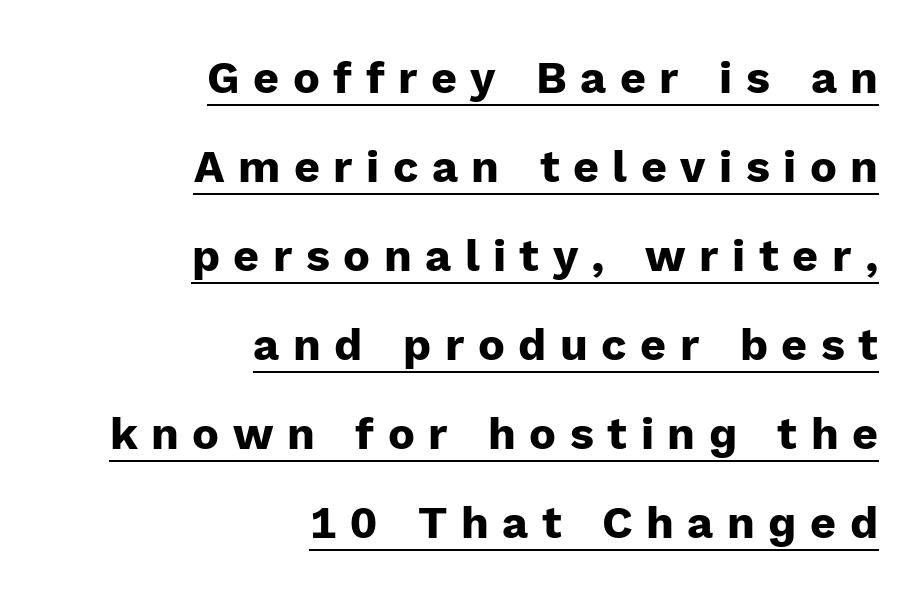
Examine the stroke ends and you'll find no serifs. You can see a thin bar hugging the bottom of the glyphs. Posture: upright roman. Observe the wide spacing: letters keep a clear distance from each other. Caption: bold face, heavy strokes. Is the block centered? No — it sits flush against the right margin.
